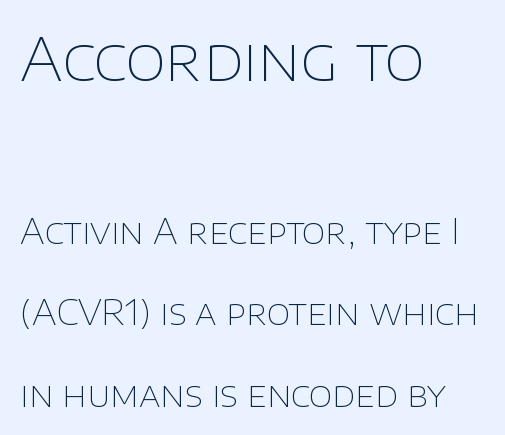
The image shows 59 px thin sans-serif type, upright; set left-aligned, loose line spacing (2.39x), normal letter spacing, not underlined; the first (top) block is 1.74x larger; low stroke contrast and a large x-height.
